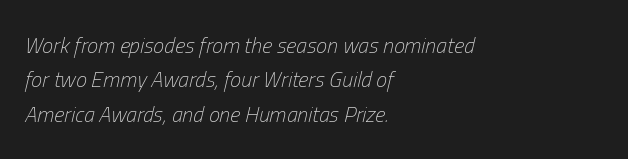
{"italic": "yes", "lean": "right", "slant_degrees": 13, "bold": "no", "underline": "no", "align": "left", "line_spacing": "normal", "line_spacing_ratio": 1.56, "letter_spacing": "normal", "letter_spacing_em": 0.0, "glyph_px": 22}
